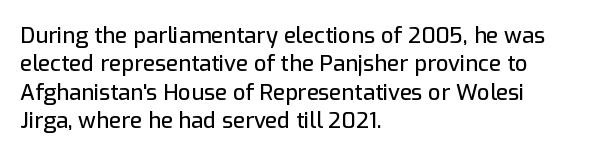
The image shows 22 px text type, upright; set left-aligned, normal line spacing (1.29x), normal letter spacing, not underlined.
